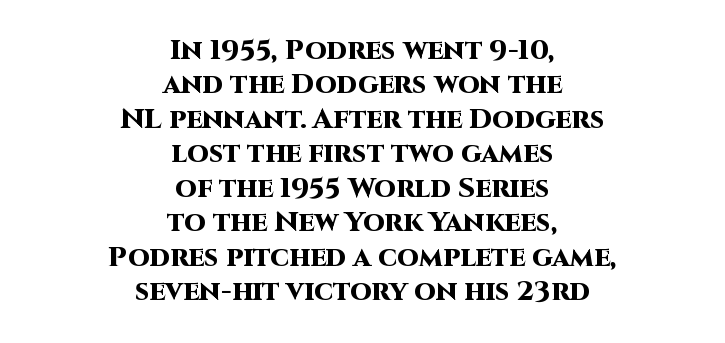
Q: Is the text bold? A: Yes.
Q: Is the text italic (slanted)? A: No, it is upright.
Q: Is the typeface a serif or a sans-serif typeface? A: Sans-serif.
Q: Is the text underlined? A: No.
Q: How is the paragraph aligned? A: Centered.
Q: Is the spacing between letters normal or unusually wide? A: Normal.
Q: Width (condensed, normal, or wide)? A: Normal.
Q: Stroke contrast? A: High.
Q: x-height? A: Large.
Q: Monospaced? A: No.
